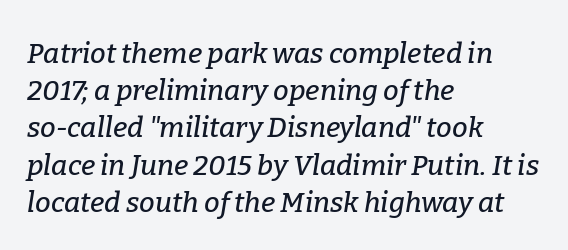
{"serif": "yes", "italic": "yes", "lean": "right", "slant_degrees": 9, "width": "normal", "stroke_contrast": "low", "x_height": "medium", "monospaced": "no", "underline": "no", "align": "left", "line_spacing": "normal", "line_spacing_ratio": 1.33, "letter_spacing": "normal", "letter_spacing_em": 0.0, "glyph_px": 28}
